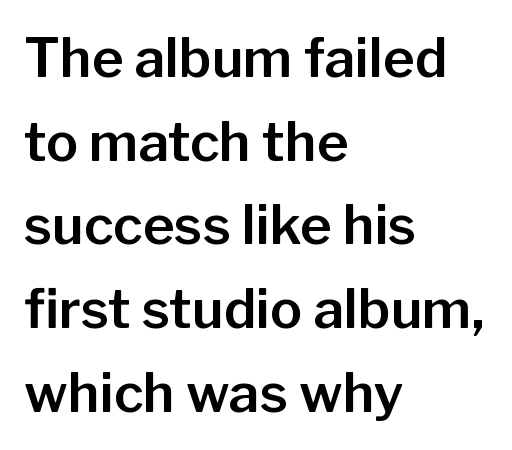
Q: Is the text italic (slanted)? A: No, it is upright.
Q: Is the typeface a serif or a sans-serif typeface? A: Sans-serif.
Q: Is the text underlined? A: No.
Q: How is the paragraph aligned? A: Left-aligned.
Q: Is the spacing between letters normal or unusually wide? A: Normal.
Q: Is the spacing between lines tight, normal or loose? A: Normal.
Q: Width (condensed, normal, or wide)? A: Normal.
Q: Stroke contrast? A: Low.
Q: x-height? A: Medium.
Q: Monospaced? A: No.
